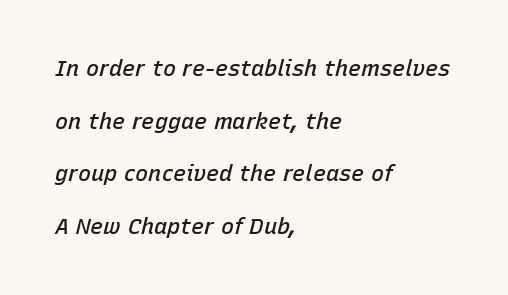
{"italic": "yes", "lean": "right", "slant_degrees": 15, "bold": "semi", "underline": "no", "align": "left", "line_spacing": "loose", "line_spacing_ratio": 2.39, "letter_spacing": "normal", "letter_spacing_em": 0.0, "glyph_px": 22}
